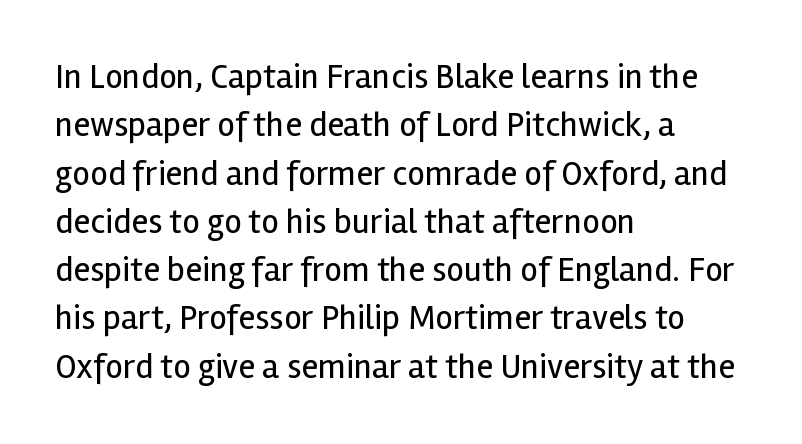
{"serif": "no", "italic": "no", "bold": "no", "weight": "regular", "width": "normal", "x_height": "medium", "monospaced": "no", "underline": "no", "align": "left", "line_spacing": "normal", "line_spacing_ratio": 1.38, "letter_spacing": "normal", "letter_spacing_em": 0.0, "glyph_px": 35}
